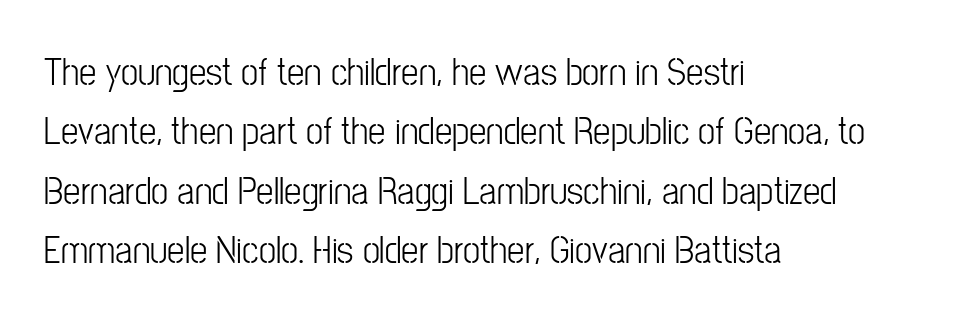
Q: Is the text bold? A: No.
Q: Is the text italic (slanted)? A: No, it is upright.
Q: Is the typeface a serif or a sans-serif typeface? A: Sans-serif.
Q: Is the text underlined? A: No.
Q: How is the paragraph aligned? A: Left-aligned.
Q: Is the spacing between letters normal or unusually wide? A: Normal.
Q: Is the spacing between lines tight, normal or loose? A: Normal.
Q: Width (condensed, normal, or wide)? A: Condensed.
Q: Stroke contrast? A: Low.
Q: x-height? A: Medium.
Q: Monospaced? A: No.
